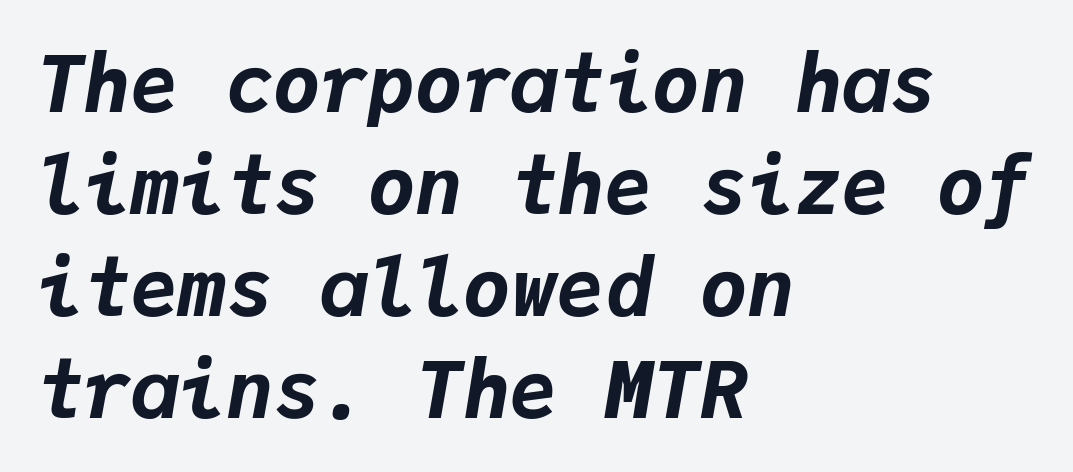
{"italic": "yes", "lean": "right", "slant_degrees": 9, "bold": "yes", "weight": "bold", "width": "normal", "stroke_contrast": "low", "x_height": "medium", "monospaced": "yes", "underline": "no", "align": "left", "line_spacing": "normal", "line_spacing_ratio": 1.29, "letter_spacing": "normal", "letter_spacing_em": 0.0, "glyph_px": 79}
